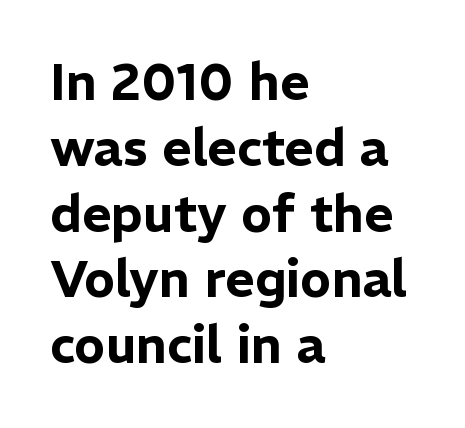
{"serif": "no", "italic": "no", "width": "normal", "stroke_contrast": "low", "x_height": "medium", "monospaced": "no", "underline": "no", "align": "left", "line_spacing": "normal", "line_spacing_ratio": 1.29, "letter_spacing": "normal", "letter_spacing_em": 0.0, "glyph_px": 51}
